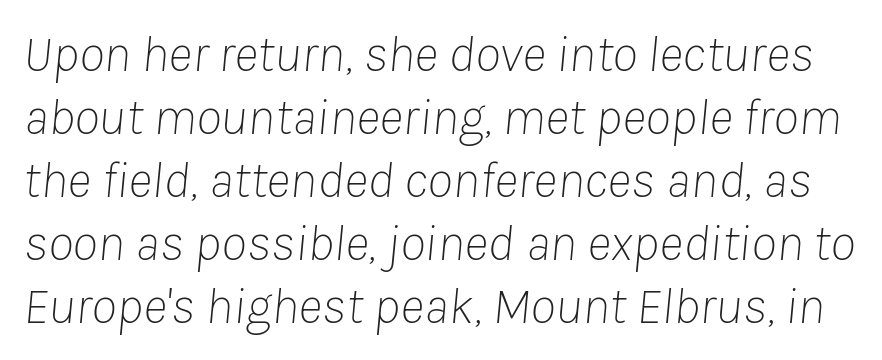
{"italic": "yes", "lean": "right", "slant_degrees": 8, "bold": "no", "weight": "thin", "width": "normal", "stroke_contrast": "low", "x_height": "medium", "monospaced": "no", "underline": "no", "line_spacing_ratio": 1.21, "letter_spacing": "normal", "letter_spacing_em": 0.0, "glyph_px": 52}
